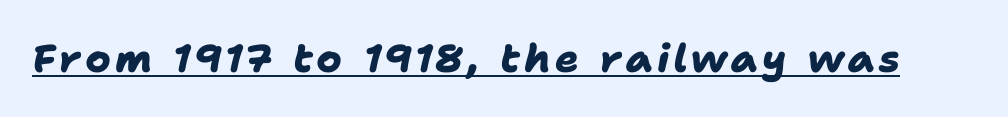
The image shows 39 px heavy sans-serif type; set underlined; low stroke contrast and a medium x-height.
